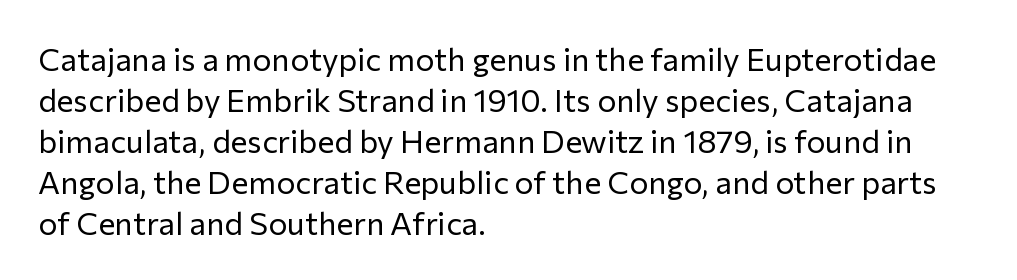
Q: Is the text bold? A: No.
Q: Is the text italic (slanted)? A: No, it is upright.
Q: Is the typeface a serif or a sans-serif typeface? A: Sans-serif.
Q: Is the text underlined? A: No.
Q: How is the paragraph aligned? A: Left-aligned.
Q: Is the spacing between letters normal or unusually wide? A: Normal.
Q: Is the spacing between lines tight, normal or loose? A: Normal.
Q: Width (condensed, normal, or wide)? A: Normal.
Q: Stroke contrast? A: Low.
Q: x-height? A: Medium.
Q: Monospaced? A: No.
